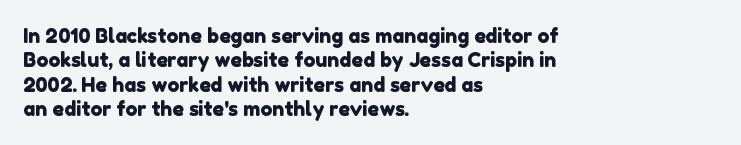
{"underline": "no", "align": "left", "line_spacing_ratio": 1.22, "letter_spacing": "normal", "letter_spacing_em": 0.0, "glyph_px": 20}
